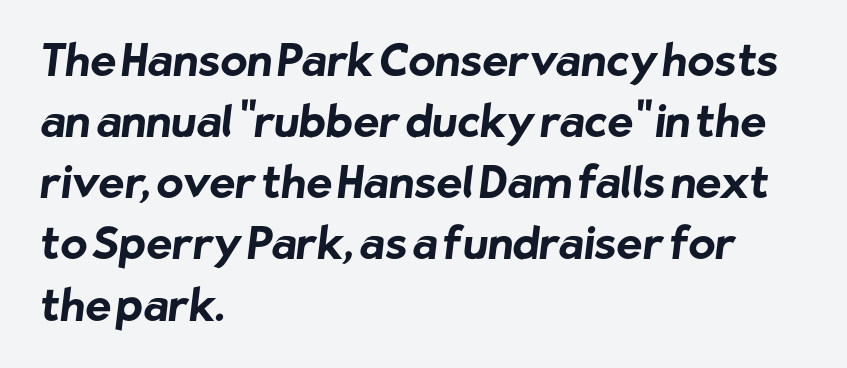
Chunky letters — that's bold for sure. Nope, no serifs anywhere on these letters. In CSS terms this would be text-align: left. The vertical gap from one line to the next is medium.
